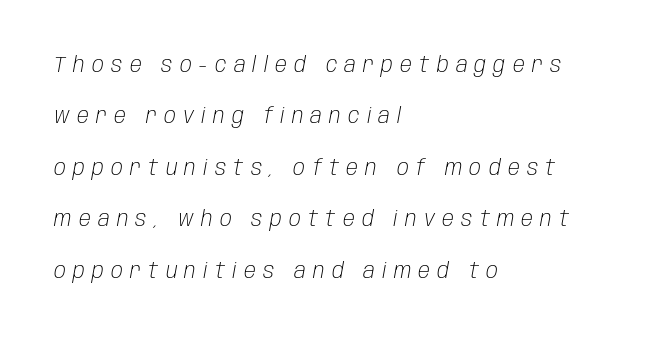
{"italic": "yes", "lean": "right", "slant_degrees": 10, "bold": "no", "underline": "no", "align": "left", "line_spacing": "loose", "line_spacing_ratio": 2.34, "letter_spacing": "wide", "letter_spacing_em": 0.33, "glyph_px": 22}
